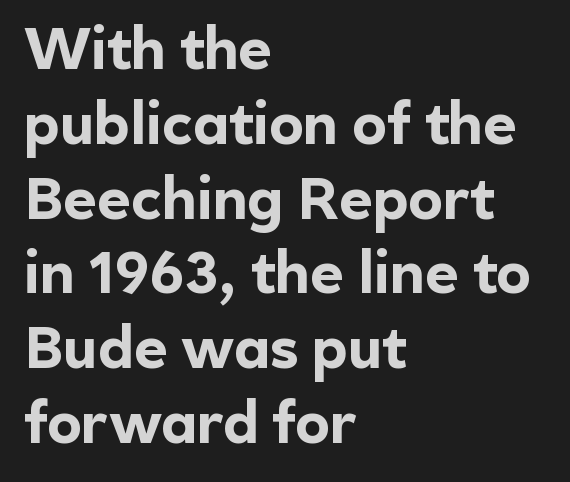
{"serif": "no", "italic": "no", "bold": "yes", "weight": "bold", "width": "normal", "x_height": "medium", "monospaced": "no", "underline": "no", "align": "left", "line_spacing": "normal", "line_spacing_ratio": 1.29, "letter_spacing": "normal", "letter_spacing_em": 0.0, "glyph_px": 58}
